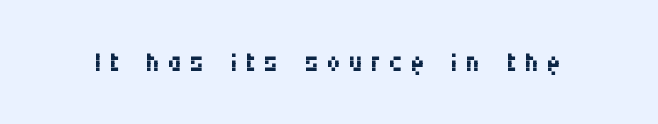
Q: Is the text bold? A: No.
Q: Is the text italic (slanted)? A: No, it is upright.
Q: Is the typeface a serif or a sans-serif typeface? A: Sans-serif.
Q: Is the text underlined? A: No.
Q: Is the spacing between letters normal or unusually wide? A: Unusually wide.
Q: Width (condensed, normal, or wide)? A: Condensed.
Q: Stroke contrast? A: Medium.
Q: x-height? A: Large.
Q: Monospaced? A: No.
